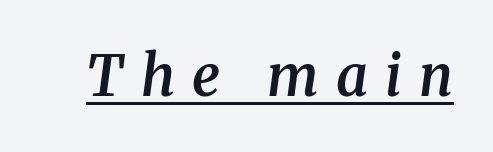
{"serif": "yes", "italic": "yes", "lean": "right", "slant_degrees": 8, "bold": "semi", "weight": "semibold", "width": "normal", "stroke_contrast": "medium", "x_height": "medium", "monospaced": "no", "underline": "yes", "letter_spacing": "wide", "letter_spacing_em": 0.31, "glyph_px": 56}
